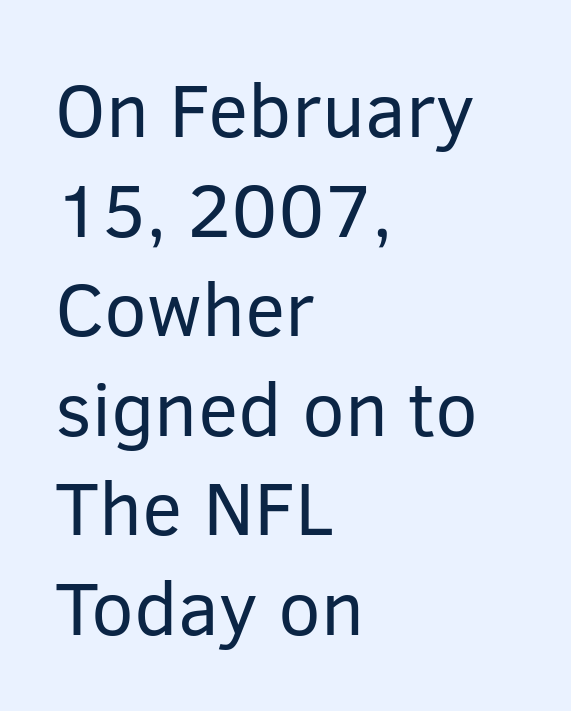
Q: Is the text bold? A: No.
Q: Is the text italic (slanted)? A: No, it is upright.
Q: Is the typeface a serif or a sans-serif typeface? A: Sans-serif.
Q: Is the text underlined? A: No.
Q: How is the paragraph aligned? A: Left-aligned.
Q: Is the spacing between letters normal or unusually wide? A: Normal.
Q: Is the spacing between lines tight, normal or loose? A: Normal.
Q: Width (condensed, normal, or wide)? A: Normal.
Q: Stroke contrast? A: Low.
Q: x-height? A: Medium.
Q: Monospaced? A: No.
